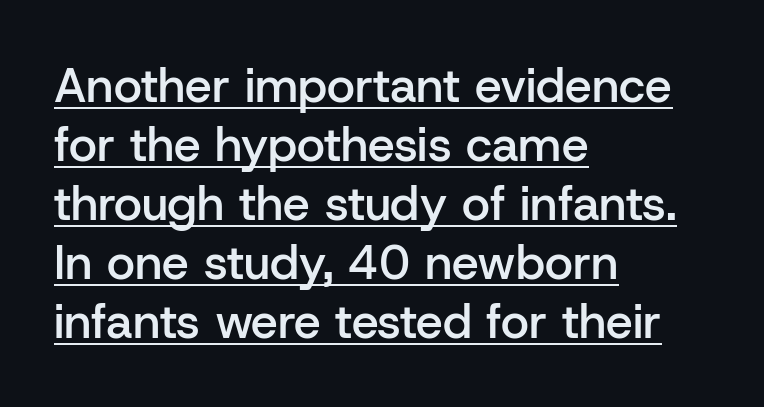
How are the letters spaced? Ordinarily, with no added tracking. If you drew a line through each stem, it would be perfectly vertical. Does a line run under the words? Yes, clearly. This rendering uses left alignment, leaving the right contour irregular. Note the varied advance widths — an 'i' is clearly narrower than an 'm'. Notice the strokes are somewhat thickened but not fully heavy: this is a semibold.
